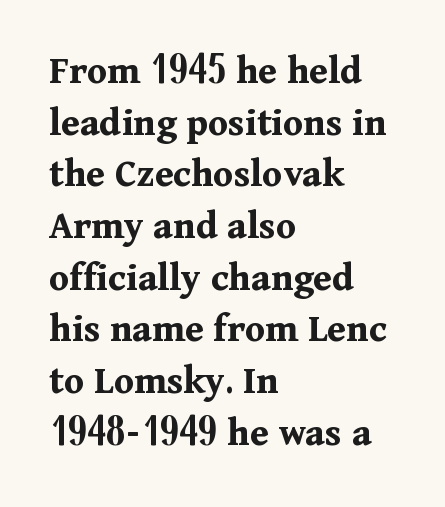
Q: Is the text bold? A: Yes.
Q: Is the text italic (slanted)? A: No, it is upright.
Q: Is the typeface a serif or a sans-serif typeface? A: Serif.
Q: Is the text underlined? A: No.
Q: How is the paragraph aligned? A: Left-aligned.
Q: Is the spacing between letters normal or unusually wide? A: Normal.
Q: Is the spacing between lines tight, normal or loose? A: Normal.
Q: Width (condensed, normal, or wide)? A: Normal.
Q: Stroke contrast? A: Medium.
Q: x-height? A: Medium.
Q: Monospaced? A: No.
